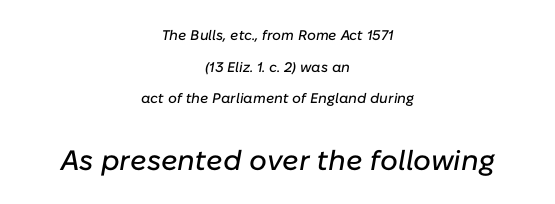
Only glyphs here, with clear space below each row. These lines are rendered in a variable-pitch font. Posture: slanted. Spacing between characters is what you'd get straight out of the box. The designer dialed line spacing up above the default.
